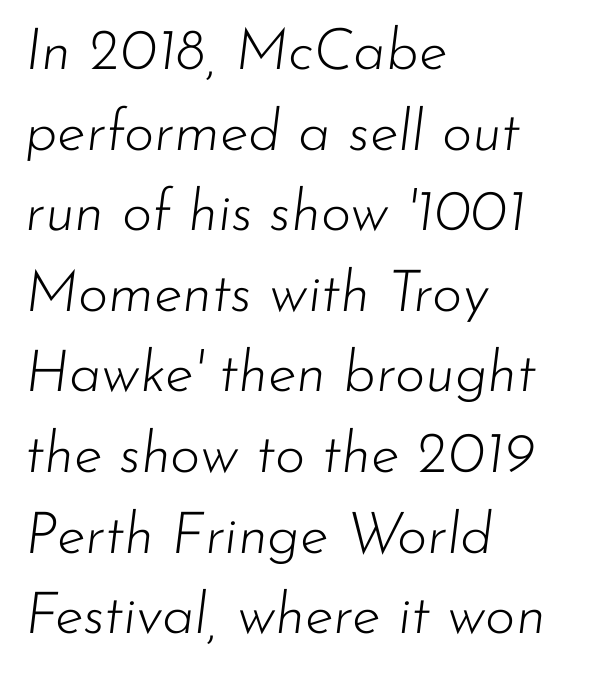
How would I describe the line gaps? Plain and ordinary. Unbolded letterforms with no extra heft. In CSS terms this would be text-align: left. The passage shown is typed in a proportional face where columns would drift.
